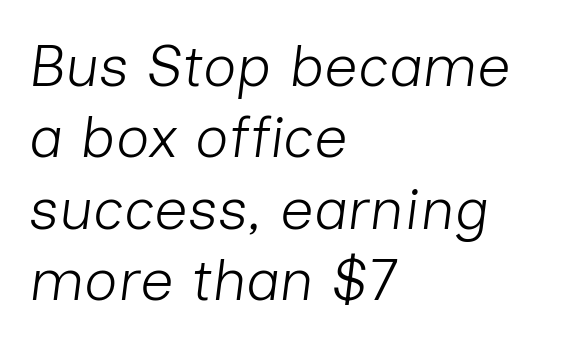
The image shows 59 px light type, italic (leaning right); set left-aligned, line spacing 1.21x, normal letter spacing, not underlined; low stroke contrast and a medium x-height.
